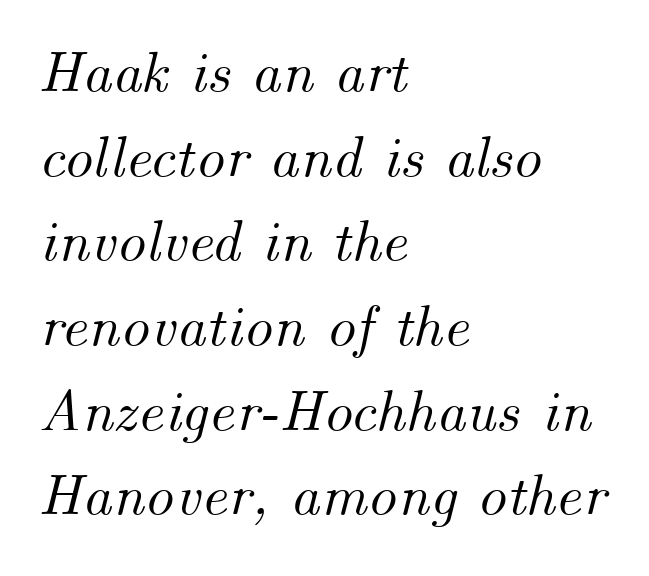
{"italic": "yes", "lean": "right", "slant_degrees": 14, "width": "normal", "stroke_contrast": "medium", "x_height": "small", "monospaced": "no", "underline": "no", "align": "left", "line_spacing": "normal", "line_spacing_ratio": 1.46, "letter_spacing": "normal", "letter_spacing_em": 0.0, "glyph_px": 58}
